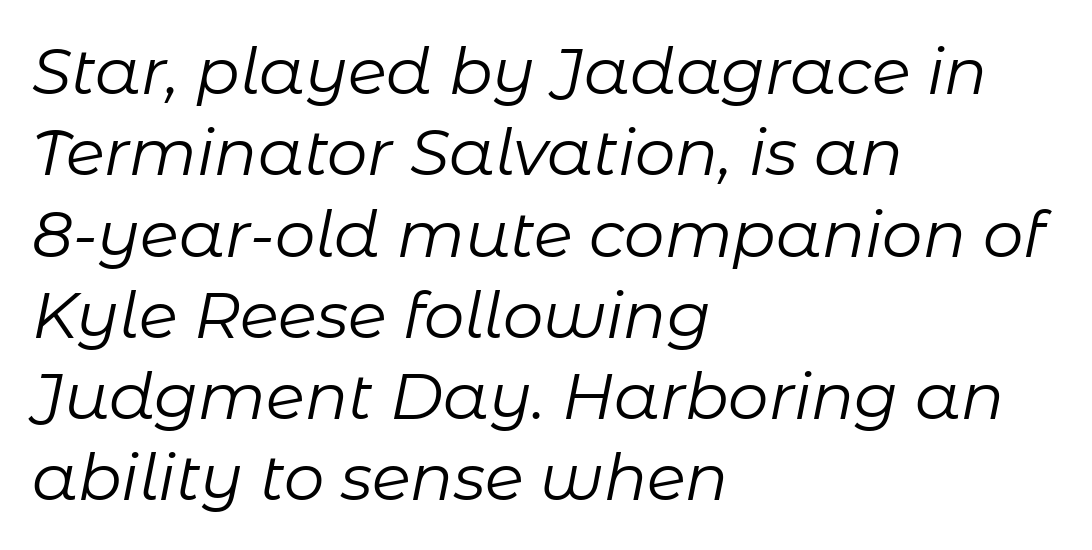
{"italic": "yes", "lean": "right", "slant_degrees": 11, "bold": "no", "weight": "regular", "width": "normal", "stroke_contrast": "low", "x_height": "medium", "monospaced": "no", "underline": "no", "align": "left", "line_spacing": "normal", "line_spacing_ratio": 1.27, "letter_spacing": "normal", "letter_spacing_em": 0.0, "glyph_px": 64}
